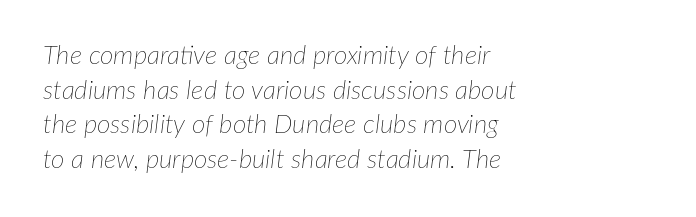
The image shows 26 px text type, italic (leaning right); set left-aligned, normal line spacing (1.33x), normal letter spacing, not underlined.
